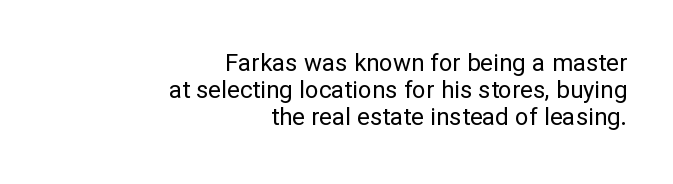
This is not heavy type; no bold has been used. Does the copy run flush right? Yes — the right margin is perfectly even. Underlining? Definitely not there. A typesetter would mark this as roman, not italic. Closely set lines give the paragraph a compact silhouette. The tracking reads as untouched default to a designer's eye.
